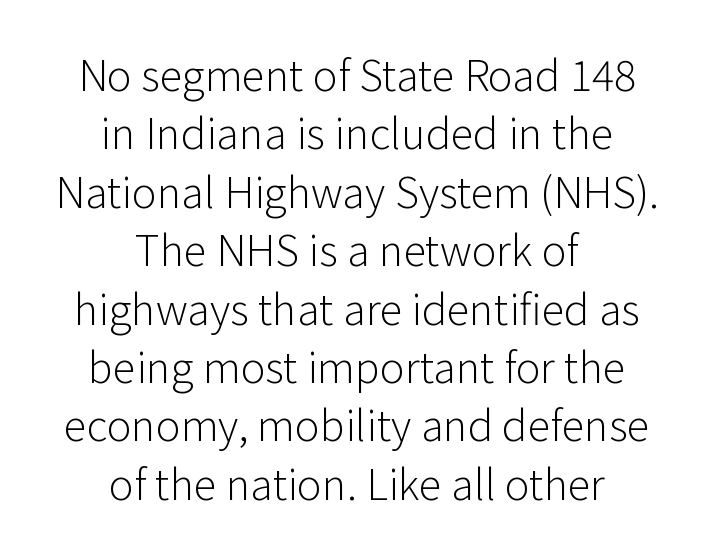
Q: Is the text bold? A: No.
Q: Is the text italic (slanted)? A: No, it is upright.
Q: Is the typeface a serif or a sans-serif typeface? A: Sans-serif.
Q: Is the text underlined? A: No.
Q: How is the paragraph aligned? A: Centered.
Q: Is the spacing between letters normal or unusually wide? A: Normal.
Q: Is the spacing between lines tight, normal or loose? A: Normal.
Q: Width (condensed, normal, or wide)? A: Normal.
Q: Stroke contrast? A: Low.
Q: x-height? A: Medium.
Q: Monospaced? A: No.
